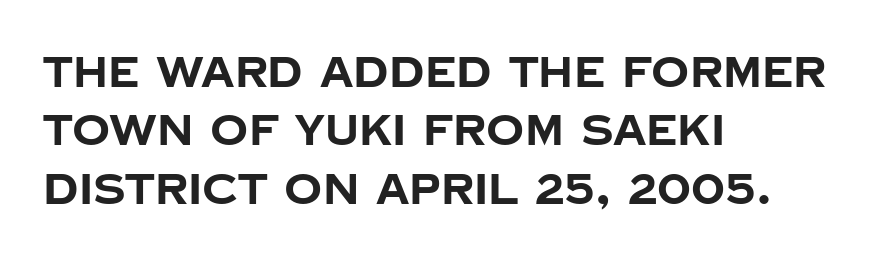
Q: Is the text bold? A: Yes.
Q: Is the text italic (slanted)? A: No, it is upright.
Q: Is the typeface a serif or a sans-serif typeface? A: Sans-serif.
Q: Is the text underlined? A: No.
Q: How is the paragraph aligned? A: Left-aligned.
Q: Is the spacing between letters normal or unusually wide? A: Normal.
Q: Is the spacing between lines tight, normal or loose? A: Normal.
Q: Width (condensed, normal, or wide)? A: Normal.
Q: Stroke contrast? A: Low.
Q: x-height? A: Large.
Q: Monospaced? A: No.
